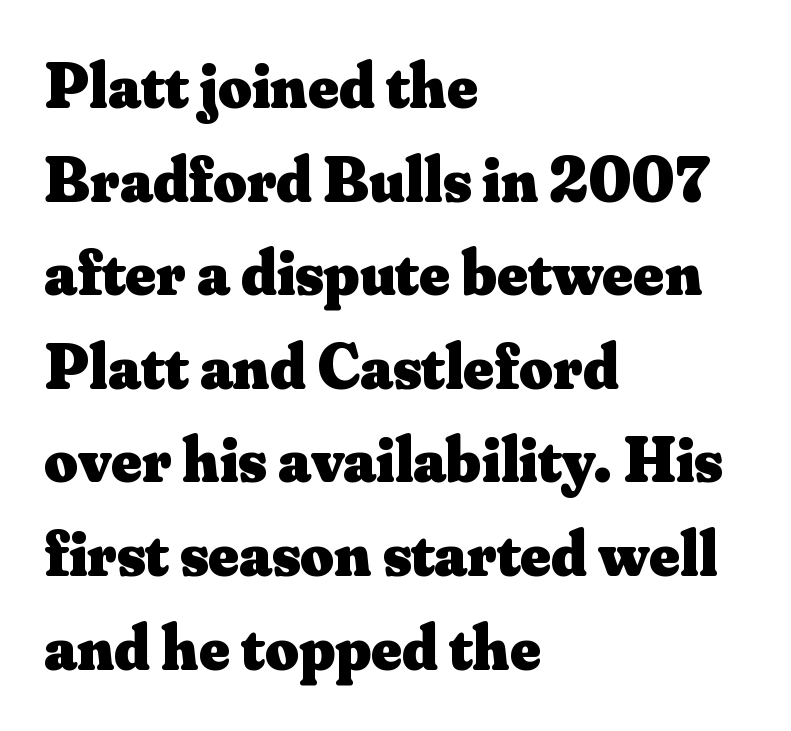
Q: Is the text bold? A: Yes.
Q: Is the text italic (slanted)? A: No, it is upright.
Q: Is the typeface a serif or a sans-serif typeface? A: Serif.
Q: Is the text underlined? A: No.
Q: How is the paragraph aligned? A: Left-aligned.
Q: Is the spacing between letters normal or unusually wide? A: Normal.
Q: Is the spacing between lines tight, normal or loose? A: Normal.
Q: Width (condensed, normal, or wide)? A: Normal.
Q: Stroke contrast? A: Medium.
Q: x-height? A: Small.
Q: Monospaced? A: No.
